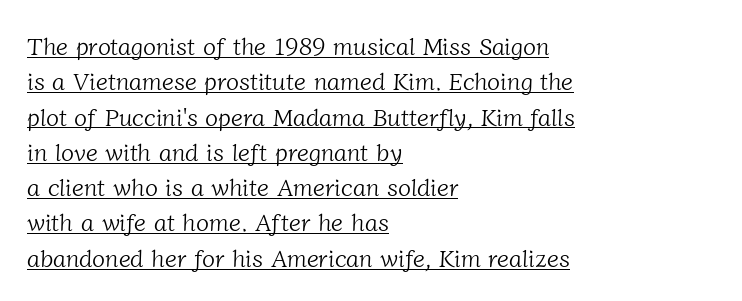
The cut favours lightness, reaching ordinary text weight at its darkest. The type is set solid horizontally, with unmodified tracking. Line starts are locked; line ends wander. Students, observe the line beneath the letters — that is underlining. Baseline-to-baseline distance is the conventional proportion of letter height.
